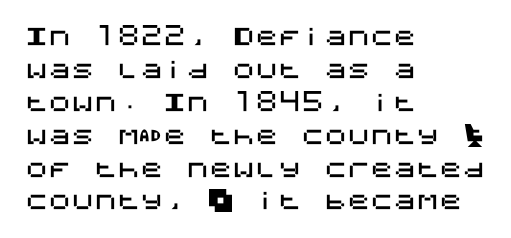
The image shows 23 px text type, upright; set left-aligned, normal line spacing (1.43x), normal letter spacing, not underlined.
